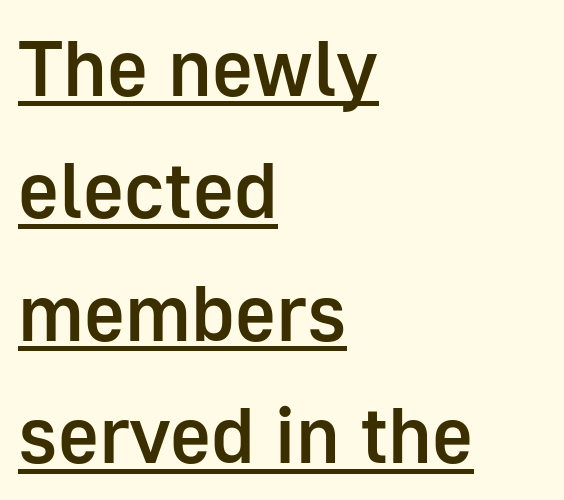
Q: Is the text bold? A: Semi-bold.
Q: Is the text italic (slanted)? A: No, it is upright.
Q: Is the typeface a serif or a sans-serif typeface? A: Sans-serif.
Q: Is the text underlined? A: Yes.
Q: How is the paragraph aligned? A: Left-aligned.
Q: Is the spacing between letters normal or unusually wide? A: Normal.
Q: Is the spacing between lines tight, normal or loose? A: Normal.
Q: Width (condensed, normal, or wide)? A: Normal.
Q: Stroke contrast? A: Low.
Q: x-height? A: Medium.
Q: Monospaced? A: No.
